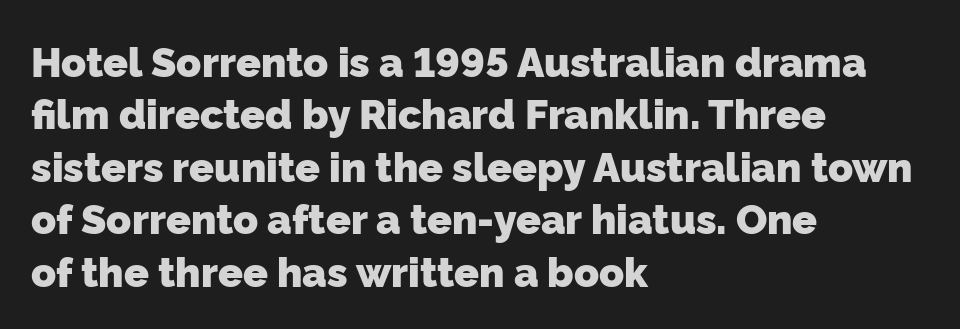
{"serif": "no", "bold": "yes", "weight": "heavy", "width": "normal", "stroke_contrast": "low", "x_height": "medium", "monospaced": "no", "underline": "no", "align": "left", "line_spacing": "normal", "line_spacing_ratio": 1.28, "letter_spacing": "normal", "letter_spacing_em": 0.0, "glyph_px": 41}
